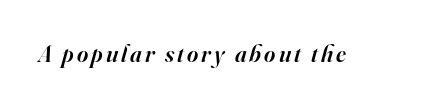
Q: Is the text bold? A: Semi-bold.
Q: Is the text italic (slanted)? A: Yes, it leans right by about 16 degrees.
Q: Is the text underlined? A: No.
